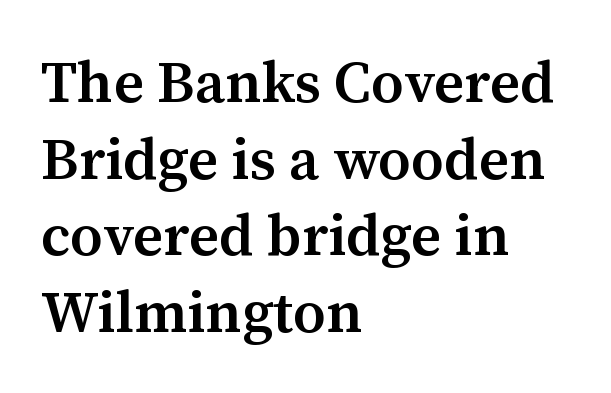
{"serif": "yes", "italic": "no", "bold": "semi", "weight": "semibold", "width": "normal", "stroke_contrast": "medium", "x_height": "medium", "monospaced": "no", "underline": "no", "align": "left", "line_spacing": "normal", "line_spacing_ratio": 1.32, "letter_spacing": "normal", "letter_spacing_em": 0.0, "glyph_px": 58}
